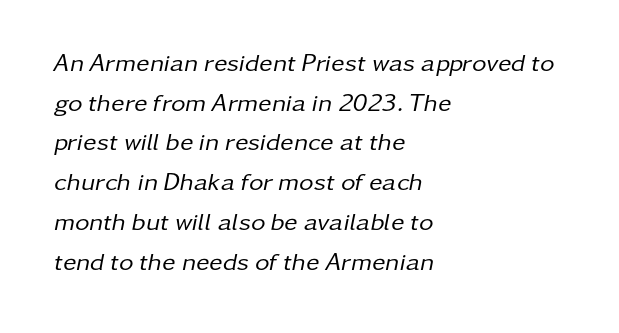
Q: Is the text bold? A: No.
Q: Is the text italic (slanted)? A: Yes, it leans right by about 11 degrees.
Q: Is the text underlined? A: No.
Q: How is the paragraph aligned? A: Left-aligned.
Q: Is the spacing between letters normal or unusually wide? A: Normal.
Q: Is the spacing between lines tight, normal or loose? A: Normal.
